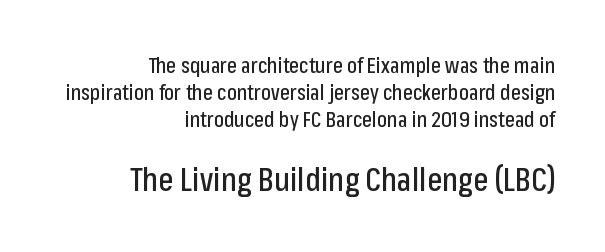
The gap between lines stays unmarked. How would I describe the line gaps? Plain and ordinary. This sample uses an upright cut, with every glyph sitting square on the baseline. Glyph-to-glyph distance matches everyday printed text.
